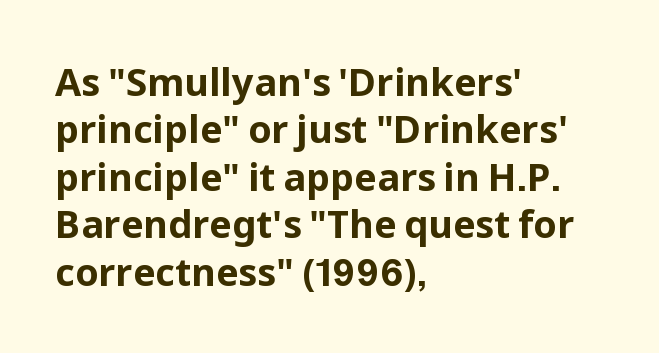
{"serif": "no", "italic": "no", "bold": "yes", "weight": "bold", "width": "normal", "stroke_contrast": "low", "x_height": "medium", "monospaced": "no", "underline": "no", "align": "left", "line_spacing": "normal", "line_spacing_ratio": 1.25, "letter_spacing": "normal", "letter_spacing_em": 0.0, "glyph_px": 38}
